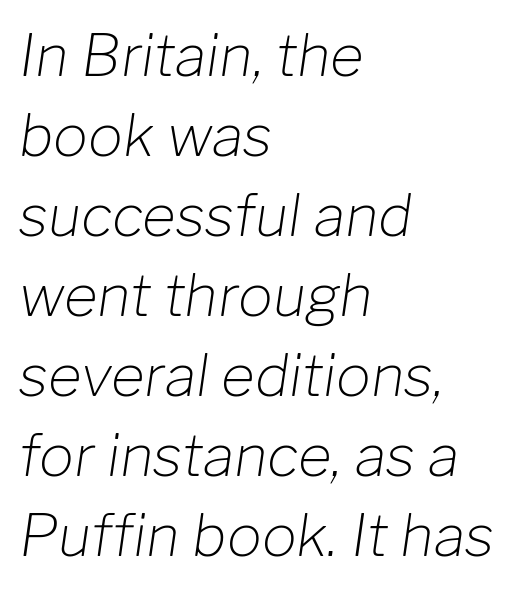
Q: Is the text bold? A: No.
Q: Is the text italic (slanted)? A: Yes, it leans right by about 8 degrees.
Q: Is the text underlined? A: No.
Q: How is the paragraph aligned? A: Left-aligned.
Q: Is the spacing between letters normal or unusually wide? A: Normal.
Q: Is the spacing between lines tight, normal or loose? A: Normal.
Q: Width (condensed, normal, or wide)? A: Normal.
Q: Stroke contrast? A: Low.
Q: x-height? A: Medium.
Q: Monospaced? A: No.
